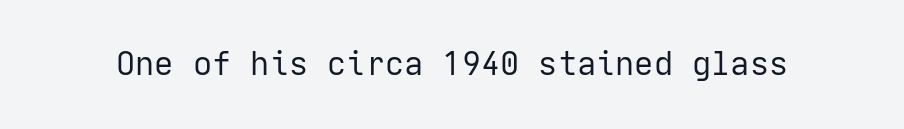
{"serif": "no", "italic": "no", "bold": "no", "weight": "regular", "width": "normal", "stroke_contrast": "low", "x_height": "medium", "underline": "no", "letter_spacing": "normal", "letter_spacing_em": 0.0, "glyph_px": 32}
